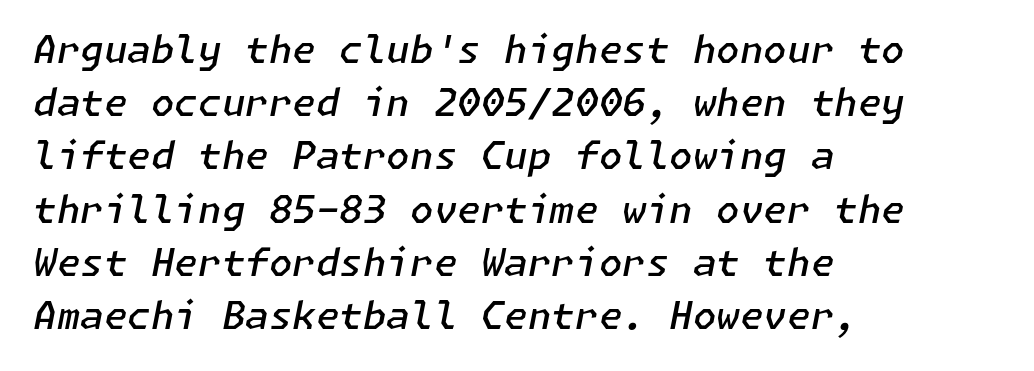
Anything drawn beneath the words? Only blank space. Is the type slanted? Yes — the strokes lean at a clear angle. Visually the block forms a straight wall on the left and a jagged coastline on the right. Honestly, the letter spacing is just normal — you wouldn't notice it. Baseline-to-baseline distance is the conventional proportion of letter height. Every letter is mildly thick-stroked: semibold rather than bold.
